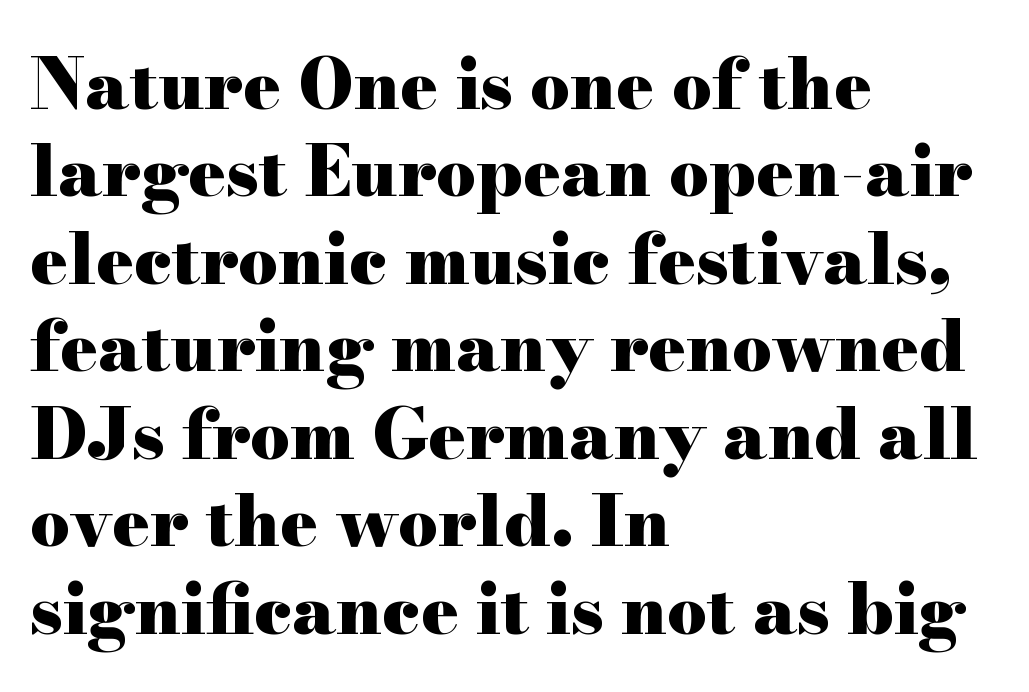
{"serif": "yes", "italic": "no", "bold": "yes", "weight": "heavy", "width": "wide", "stroke_contrast": "high", "x_height": "small", "monospaced": "no", "underline": "no", "align": "left", "line_spacing": "normal", "line_spacing_ratio": 1.25, "letter_spacing": "normal", "letter_spacing_em": 0.0, "glyph_px": 70}
